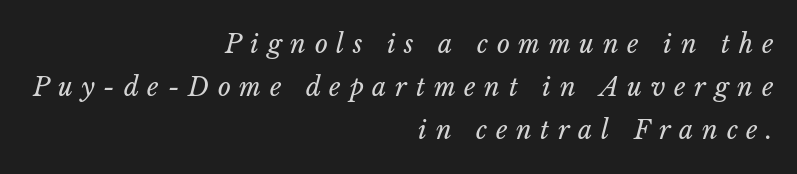
Italic? Definitely — the glyphs are oblique. The tracking jumps out immediately: characters are airy and widely separated. Any mark beneath the type? The region is blank. Each stroke keeps to a modest, everyday thickness or less.
